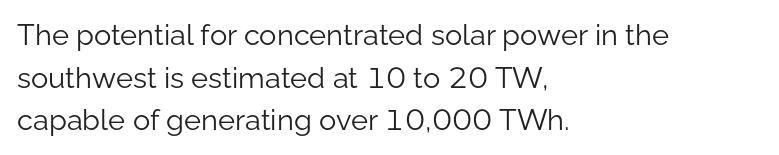
The image shows 29 px light sans-serif type, upright; set left-aligned, normal line spacing (1.47x), normal letter spacing, not underlined; low stroke contrast and a medium x-height.
